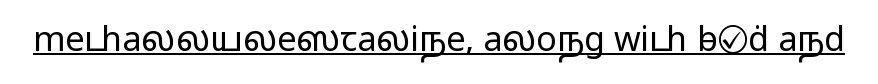
{"serif": "no", "italic": "no", "bold": "no", "weight": "regular", "width": "wide", "stroke_contrast": "low", "x_height": "medium", "monospaced": "no", "underline": "yes", "letter_spacing": "normal", "letter_spacing_em": 0.0, "glyph_px": 34}
